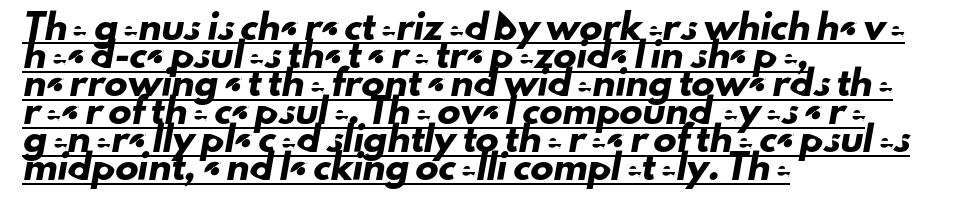
Q: Is the text underlined? A: Yes.
Q: How is the paragraph aligned? A: Left-aligned.
Q: Is the spacing between letters normal or unusually wide? A: Normal.
